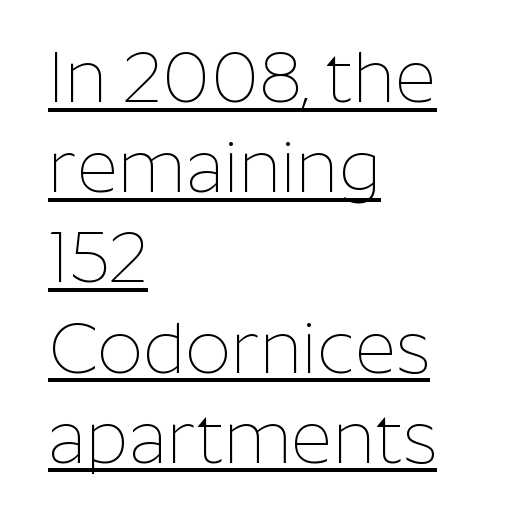
Q: Is the text bold? A: No.
Q: Is the text italic (slanted)? A: No, it is upright.
Q: Is the typeface a serif or a sans-serif typeface? A: Sans-serif.
Q: Is the text underlined? A: Yes.
Q: How is the paragraph aligned? A: Left-aligned.
Q: Is the spacing between letters normal or unusually wide? A: Normal.
Q: Is the spacing between lines tight, normal or loose? A: Normal.
Q: Width (condensed, normal, or wide)? A: Normal.
Q: Stroke contrast? A: Low.
Q: x-height? A: Medium.
Q: Monospaced? A: No.
